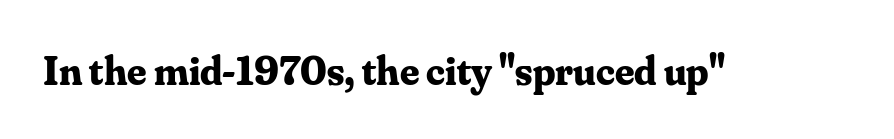
{"serif": "yes", "italic": "no", "bold": "yes", "weight": "bold", "width": "normal", "stroke_contrast": "medium", "x_height": "small", "monospaced": "no", "underline": "no", "letter_spacing": "normal", "letter_spacing_em": 0.0, "glyph_px": 42}
